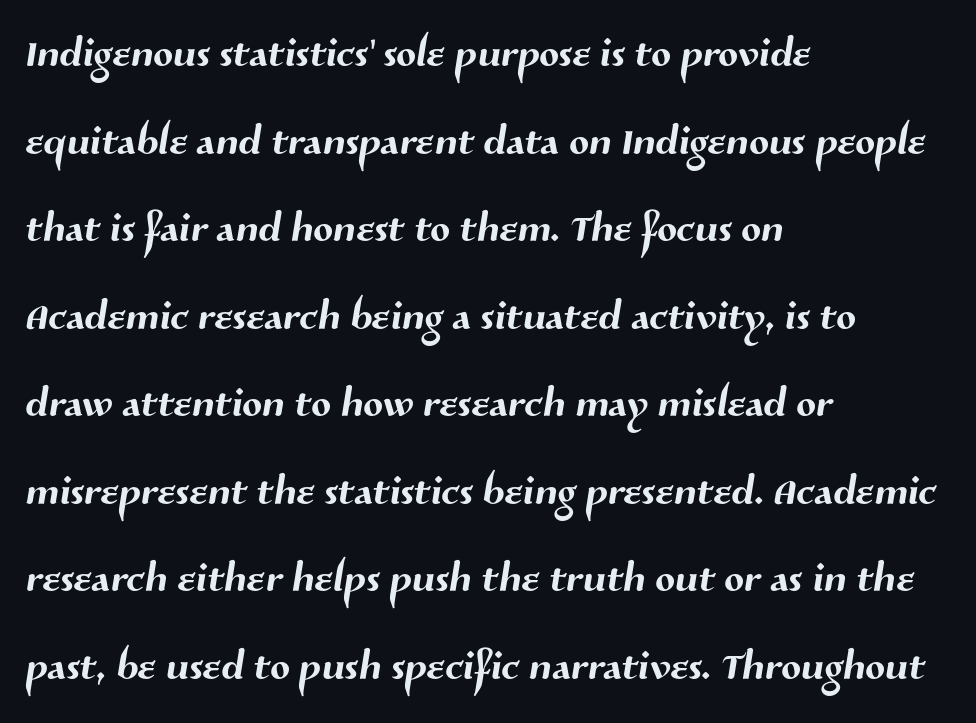
{"serif": "no", "width": "normal", "stroke_contrast": "medium", "x_height": "medium", "monospaced": "no", "underline": "no", "align": "left", "line_spacing": "normal", "line_spacing_ratio": 1.51, "letter_spacing": "normal", "letter_spacing_em": 0.0, "glyph_px": 58}
